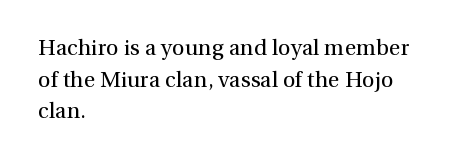
Ordinary non-slanted type is in use. Whoever set this chose a conventional vertical rhythm. Nothing unusual about the tracking: characters are spaced as the font intends. Every row of glyphs begins at an identical x-position on the left.
